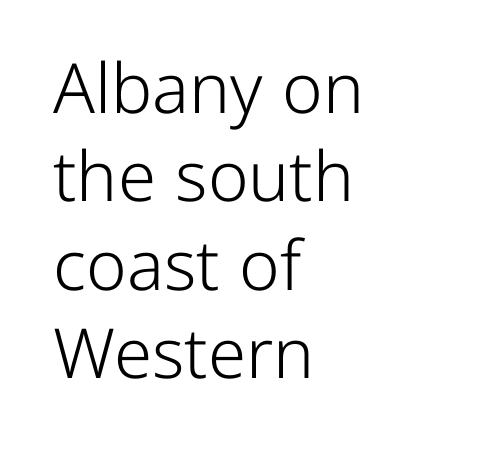
Q: Is the text bold? A: No.
Q: Is the text italic (slanted)? A: No, it is upright.
Q: Is the typeface a serif or a sans-serif typeface? A: Sans-serif.
Q: Is the text underlined? A: No.
Q: How is the paragraph aligned? A: Left-aligned.
Q: Is the spacing between letters normal or unusually wide? A: Normal.
Q: Is the spacing between lines tight, normal or loose? A: Normal.
Q: Width (condensed, normal, or wide)? A: Normal.
Q: Stroke contrast? A: Low.
Q: x-height? A: Medium.
Q: Monospaced? A: No.
